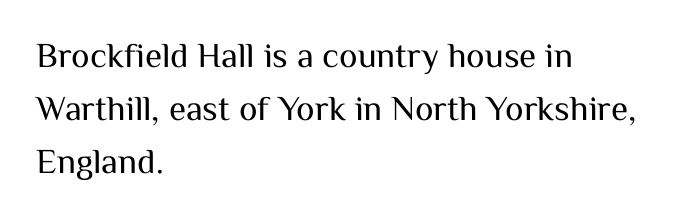
Q: Is the text bold? A: No.
Q: Is the text italic (slanted)? A: No, it is upright.
Q: Is the typeface a serif or a sans-serif typeface? A: Sans-serif.
Q: Is the text underlined? A: No.
Q: How is the paragraph aligned? A: Left-aligned.
Q: Is the spacing between letters normal or unusually wide? A: Normal.
Q: Is the spacing between lines tight, normal or loose? A: Normal.
Q: Width (condensed, normal, or wide)? A: Normal.
Q: Stroke contrast? A: Medium.
Q: x-height? A: Medium.
Q: Monospaced? A: No.
